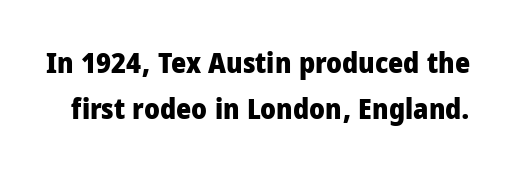
The image shows 29 px heavy, condensed sans-serif type, upright; set normal line spacing (1.57x), normal letter spacing, not underlined; low stroke contrast and a large x-height.
